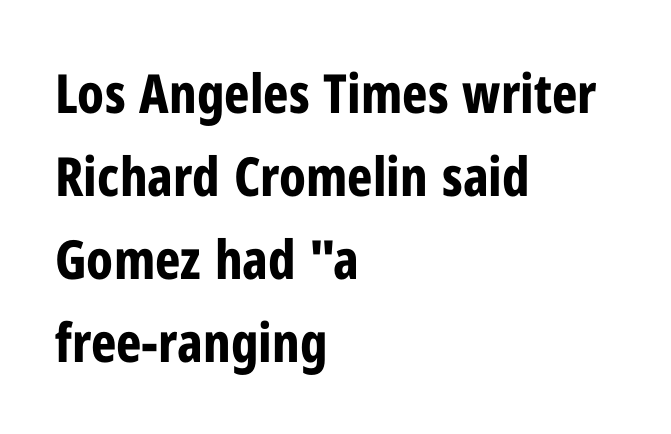
{"serif": "no", "italic": "no", "bold": "yes", "weight": "bold", "width": "condensed", "stroke_contrast": "low", "x_height": "medium", "monospaced": "no", "underline": "no", "align": "left", "line_spacing": "normal", "line_spacing_ratio": 1.54, "letter_spacing": "normal", "letter_spacing_em": 0.0, "glyph_px": 54}
